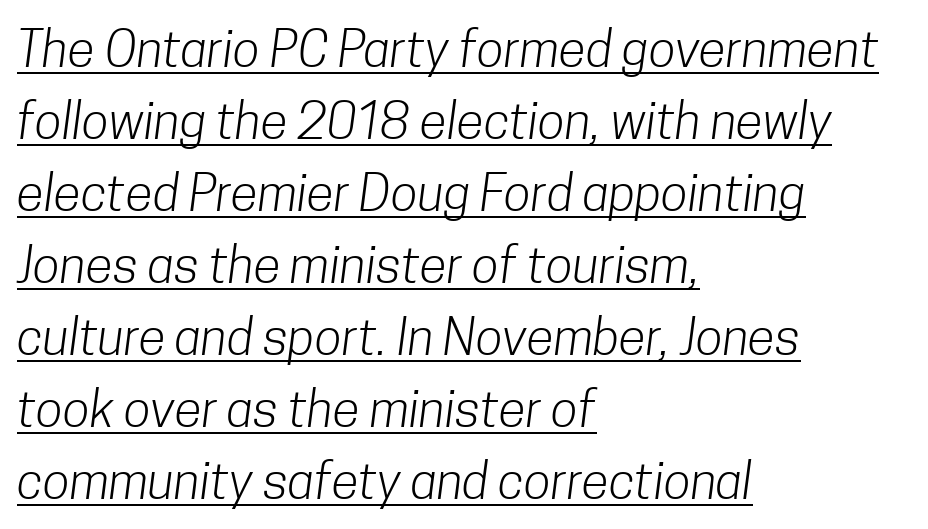
{"serif": "no", "bold": "no", "weight": "light", "width": "condensed", "stroke_contrast": "low", "x_height": "medium", "monospaced": "no", "underline": "yes", "align": "left", "line_spacing": "normal", "line_spacing_ratio": 1.44, "letter_spacing": "normal", "letter_spacing_em": 0.0, "glyph_px": 50}
